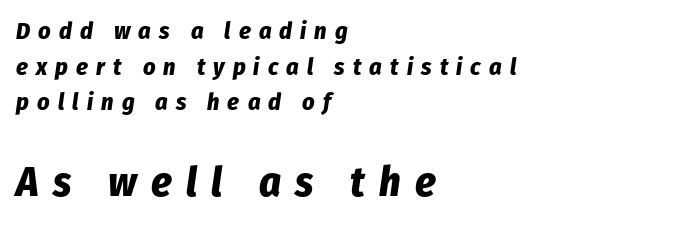
The image shows 42 px bold, condensed type, italic (leaning right); set left-aligned, normal line spacing (1.48x), unusually wide letter spacing (+0.34 em), not underlined; the second (bottom) block is 1.75x larger; low stroke contrast and a medium x-height.
